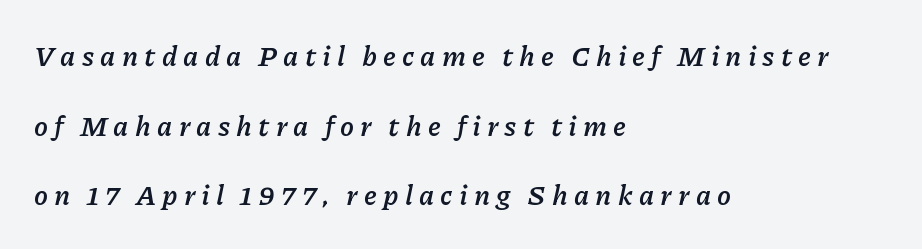
You could only call the tracking loose — the letters float apart. The passage shown is not underscored anywhere. Looks like regular typesetting: each glyph gets only the width it needs. Reading down the column, the eye jumps a long way to each next line.
